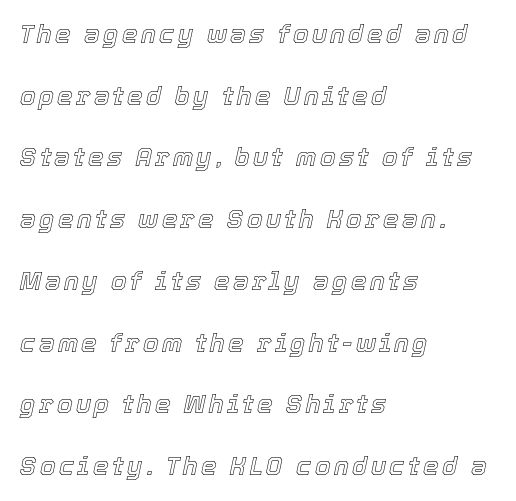
Does the copy run flush right? No — it runs flush left. The area under the type is left untouched. Honestly, the rows look like they've been pulled way apart. Italic? Definitely — the glyphs are oblique.
